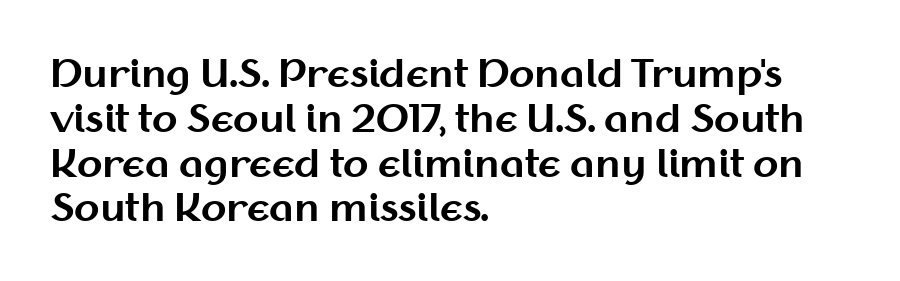
Q: Is the text bold? A: Yes.
Q: Is the text italic (slanted)? A: No, it is upright.
Q: Is the typeface a serif or a sans-serif typeface? A: Sans-serif.
Q: Is the text underlined? A: No.
Q: How is the paragraph aligned? A: Left-aligned.
Q: Is the spacing between letters normal or unusually wide? A: Normal.
Q: Width (condensed, normal, or wide)? A: Normal.
Q: Stroke contrast? A: Medium.
Q: x-height? A: Medium.
Q: Monospaced? A: No.
